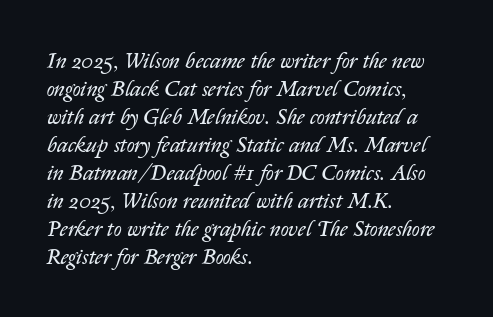
Q: Is the text bold? A: No.
Q: Is the text italic (slanted)? A: Yes, it leans right by about 14 degrees.
Q: Is the text underlined? A: No.
Q: How is the paragraph aligned? A: Left-aligned.
Q: Is the spacing between letters normal or unusually wide? A: Normal.
Q: Is the spacing between lines tight, normal or loose? A: Normal.
